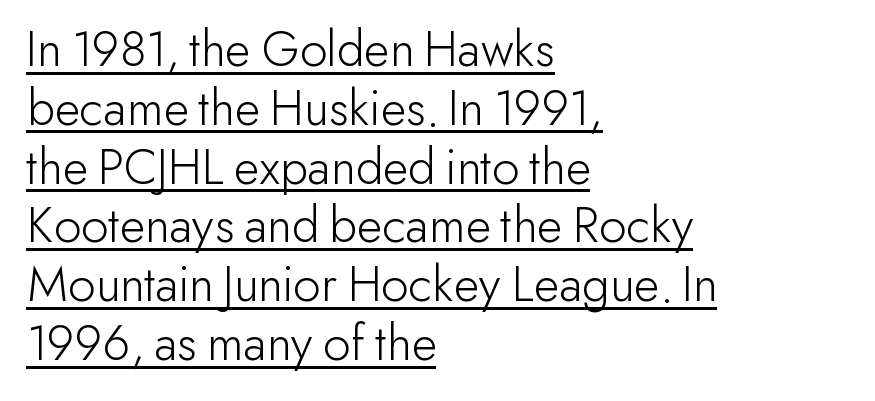
{"serif": "no", "italic": "no", "bold": "no", "weight": "light", "width": "normal", "stroke_contrast": "low", "x_height": "small", "monospaced": "no", "underline": "yes", "align": "left", "line_spacing": "tight", "line_spacing_ratio": 1.11, "letter_spacing": "normal", "letter_spacing_em": 0.0, "glyph_px": 53}
